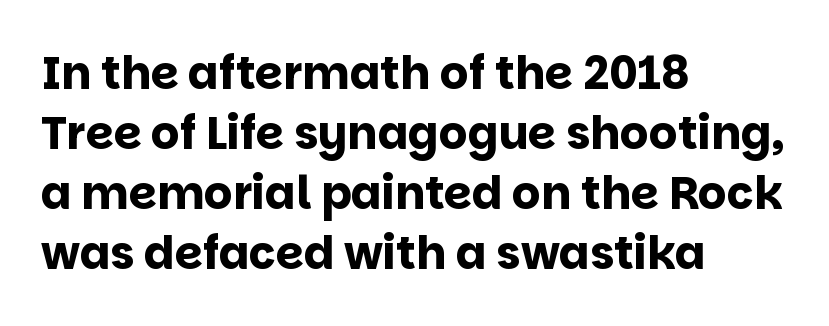
Q: Is the text bold? A: Yes.
Q: Is the text italic (slanted)? A: No, it is upright.
Q: Is the typeface a serif or a sans-serif typeface? A: Sans-serif.
Q: Is the text underlined? A: No.
Q: How is the paragraph aligned? A: Left-aligned.
Q: Is the spacing between letters normal or unusually wide? A: Normal.
Q: Is the spacing between lines tight, normal or loose? A: Normal.
Q: Width (condensed, normal, or wide)? A: Normal.
Q: Stroke contrast? A: Low.
Q: x-height? A: Large.
Q: Monospaced? A: No.
